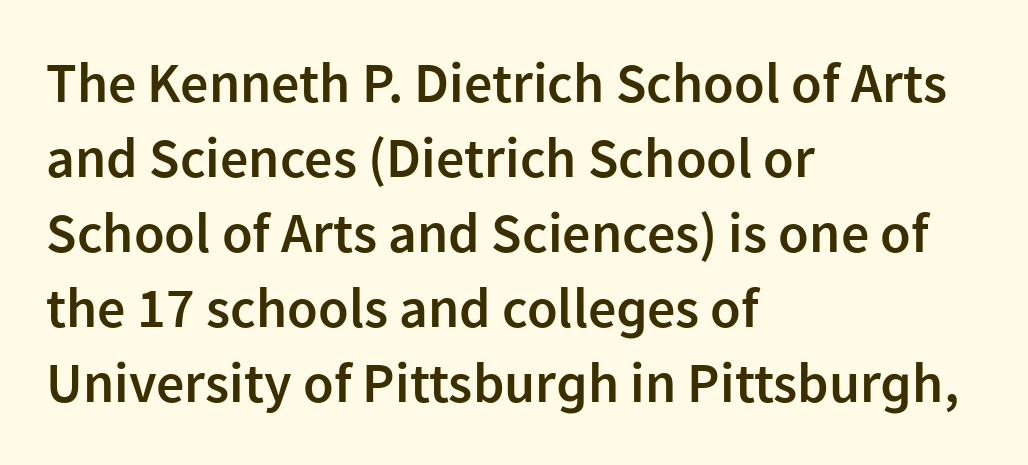
Nope, not italic — everything's standing straight. I'd call this a sans setting — the letters go barefoot. The lines in this sample share a left origin and differ only in where they stop. The rendering uses natural spacing where letterforms have individual widths. The baseline area is clear. Students, note that the glyphs here touch the page at normal intervals.
